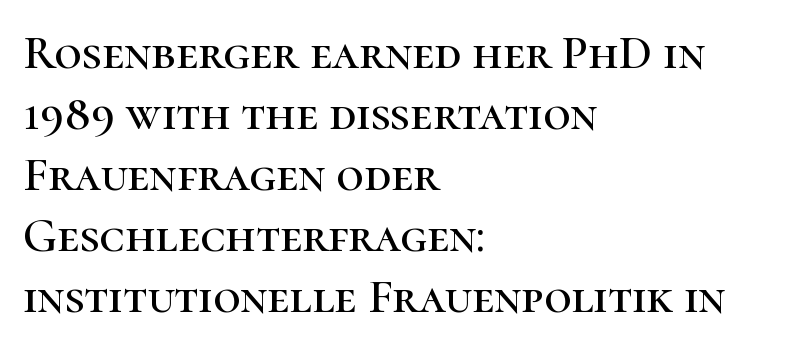
In terms of letterform style, serifs are clearly present. Is the letter spacing exaggerated? No — it looks like the ordinary default. Character widths vary here, with narrow letters taking less room than wide ones. Unmarked baselines from the first word to the last. A normal amount of white space separates one row of letters from the next.
